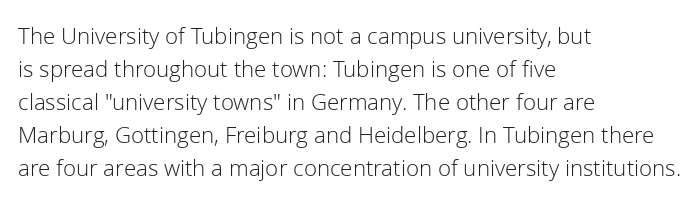
{"italic": "no", "bold": "no", "underline": "no", "align": "left", "line_spacing": "normal", "line_spacing_ratio": 1.38, "letter_spacing": "normal", "letter_spacing_em": 0.0, "glyph_px": 24}
